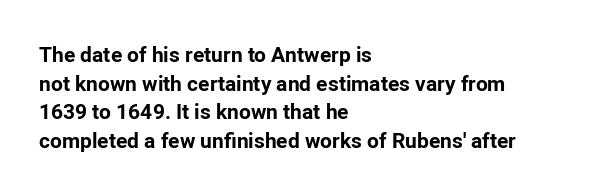
The image shows 21 px bold type, upright; set left-aligned, normal line spacing (1.36x), normal letter spacing, not underlined.
